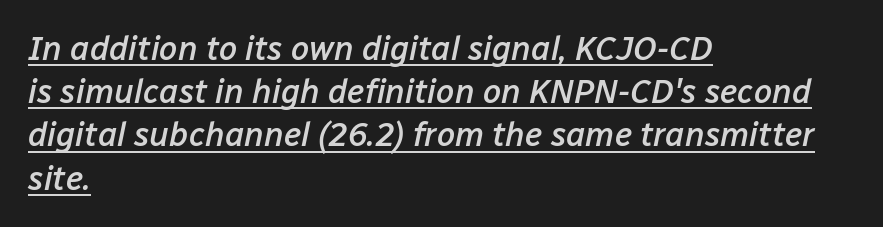
{"italic": "yes", "lean": "right", "slant_degrees": 12, "bold": "semi", "weight": "semibold", "width": "normal", "stroke_contrast": "low", "x_height": "medium", "monospaced": "no", "underline": "yes", "align": "left", "line_spacing": "normal", "line_spacing_ratio": 1.31, "letter_spacing": "normal", "letter_spacing_em": 0.0, "glyph_px": 33}
